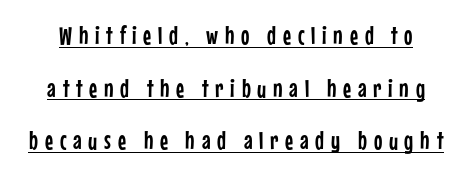
Q: Is the text italic (slanted)? A: No, it is upright.
Q: Is the text underlined? A: Yes.
Q: Is the spacing between letters normal or unusually wide? A: Unusually wide.
Q: Is the spacing between lines tight, normal or loose? A: Loose.
